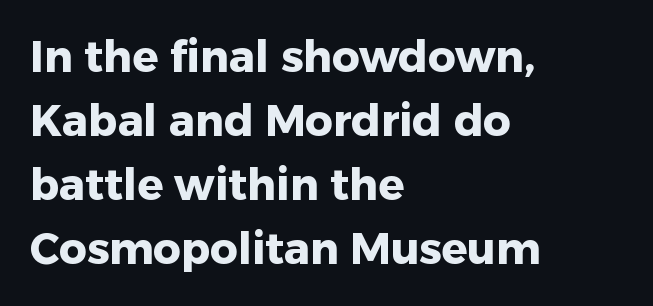
The letters stand straight up with perfectly vertical stems. The sample has been set heavy, in full bold. Here the glyphs are tracked normally, forming tight word shapes. Descenders hang freely into open space.
